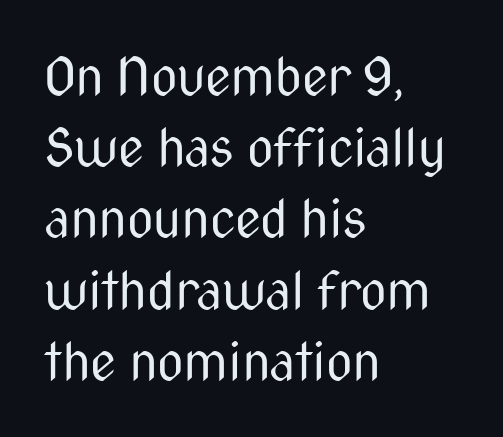
Q: Is the text bold? A: No.
Q: Is the text italic (slanted)? A: No, it is upright.
Q: Is the typeface a serif or a sans-serif typeface? A: Sans-serif.
Q: Is the text underlined? A: No.
Q: How is the paragraph aligned? A: Left-aligned.
Q: Is the spacing between letters normal or unusually wide? A: Normal.
Q: Is the spacing between lines tight, normal or loose? A: Normal.
Q: Width (condensed, normal, or wide)? A: Condensed.
Q: Stroke contrast? A: Medium.
Q: x-height? A: Medium.
Q: Monospaced? A: No.
